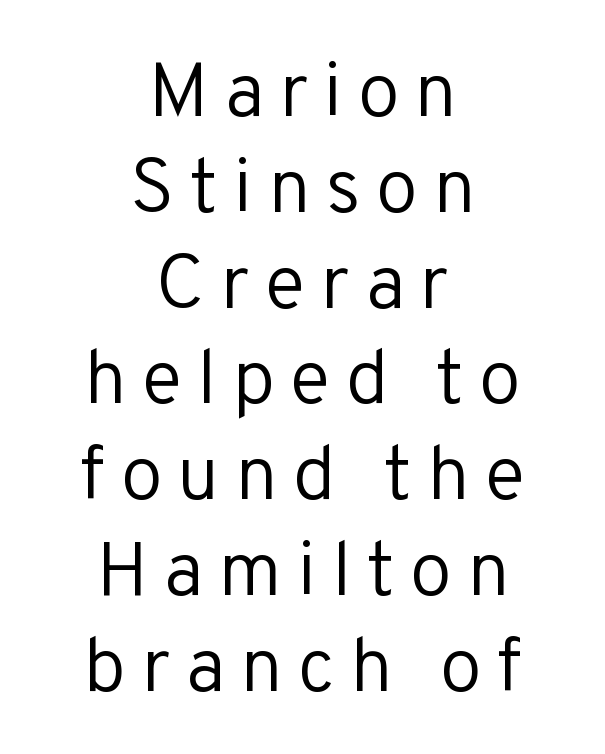
Q: Is the text bold? A: No.
Q: Is the text italic (slanted)? A: No, it is upright.
Q: Is the typeface a serif or a sans-serif typeface? A: Sans-serif.
Q: Is the text underlined? A: No.
Q: How is the paragraph aligned? A: Centered.
Q: Is the spacing between letters normal or unusually wide? A: Unusually wide.
Q: Is the spacing between lines tight, normal or loose? A: Normal.
Q: Width (condensed, normal, or wide)? A: Normal.
Q: Stroke contrast? A: Low.
Q: x-height? A: Medium.
Q: Monospaced? A: No.
